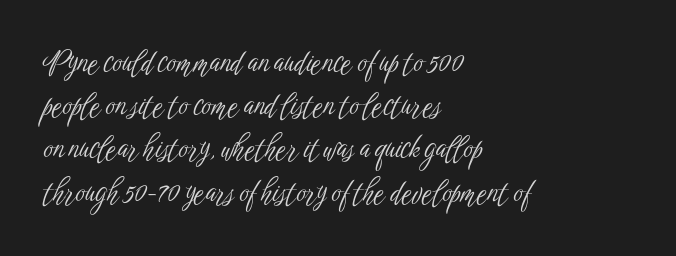
The image shows 29 px light, condensed sans-serif type; set left-aligned, normal line spacing (1.49x), normal letter spacing, not underlined; low stroke contrast and a medium x-height.
